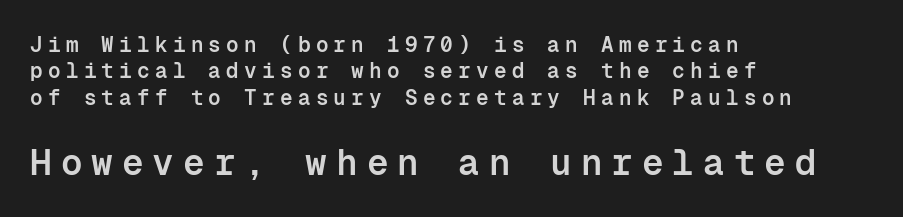
Q: Is the text bold? A: Semi-bold.
Q: Is the text italic (slanted)? A: No, it is upright.
Q: Is the typeface a serif or a sans-serif typeface? A: Sans-serif.
Q: Is the text underlined? A: No.
Q: How is the paragraph aligned? A: Left-aligned.
Q: Is the spacing between letters normal or unusually wide? A: Unusually wide.
Q: Is the spacing between lines tight, normal or loose? A: Normal.
Q: Which block of text is set in a larger size, the first (top) or the second (bottom)? A: The second (bottom) one.
Q: Width (condensed, normal, or wide)? A: Normal.
Q: Stroke contrast? A: Low.
Q: x-height? A: Medium.
Q: Monospaced? A: Yes.
